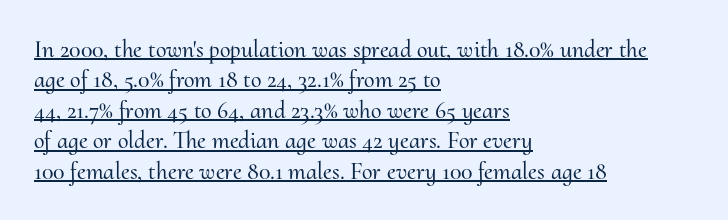
Q: Is the text italic (slanted)? A: No, it is upright.
Q: Is the text underlined? A: Yes.
Q: How is the paragraph aligned? A: Left-aligned.
Q: Is the spacing between letters normal or unusually wide? A: Normal.
Q: Is the spacing between lines tight, normal or loose? A: Normal.
